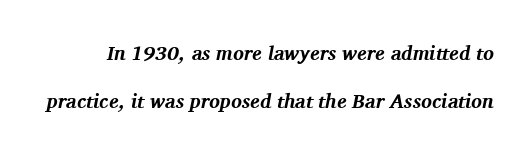
Q: Is the text bold? A: Yes.
Q: Is the text italic (slanted)? A: Yes, it leans right by about 11 degrees.
Q: Is the text underlined? A: No.
Q: Is the spacing between letters normal or unusually wide? A: Normal.
Q: Is the spacing between lines tight, normal or loose? A: Loose.
